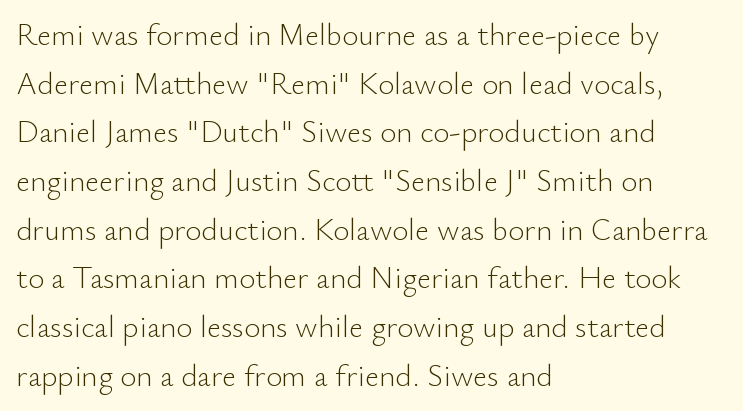
{"serif": "no", "italic": "no", "bold": "no", "weight": "light", "width": "normal", "stroke_contrast": "low", "x_height": "small", "monospaced": "no", "underline": "no", "align": "left", "line_spacing": "normal", "line_spacing_ratio": 1.57, "letter_spacing": "normal", "letter_spacing_em": 0.0, "glyph_px": 31}
